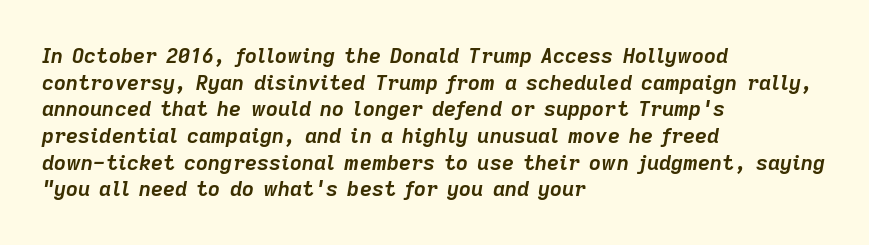
Q: Is the text bold? A: Yes.
Q: Is the text italic (slanted)? A: Yes, it leans right by about 9 degrees.
Q: Is the text underlined? A: No.
Q: How is the paragraph aligned? A: Left-aligned.
Q: Is the spacing between letters normal or unusually wide? A: Normal.
Q: Is the spacing between lines tight, normal or loose? A: Normal.
